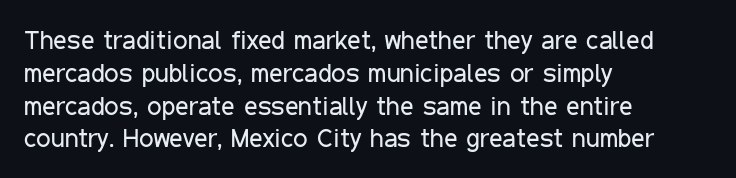
The image shows 26 px text type, upright; set left-aligned, normal line spacing (1.26x), normal letter spacing, not underlined.
